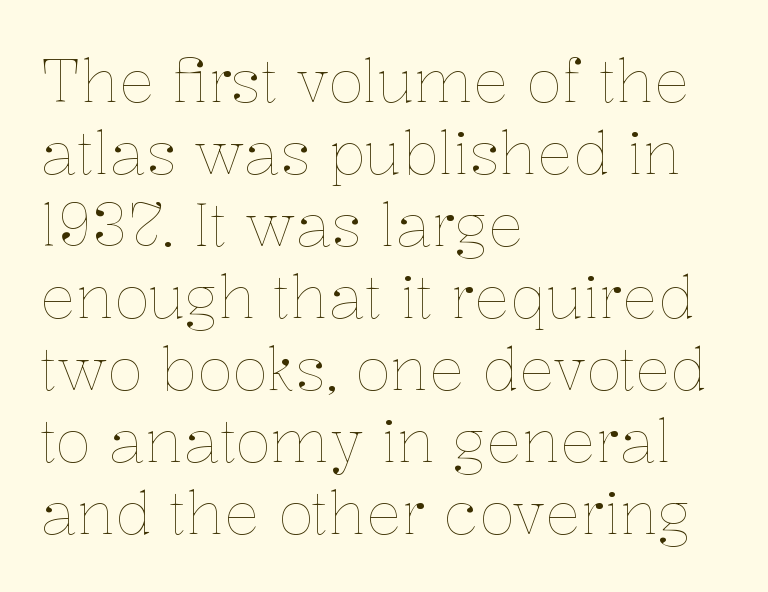
{"italic": "no", "bold": "no", "weight": "thin", "width": "normal", "stroke_contrast": "low", "x_height": "medium", "monospaced": "no", "underline": "no", "align": "left", "line_spacing_ratio": 1.22, "letter_spacing": "normal", "letter_spacing_em": 0.0, "glyph_px": 59}
